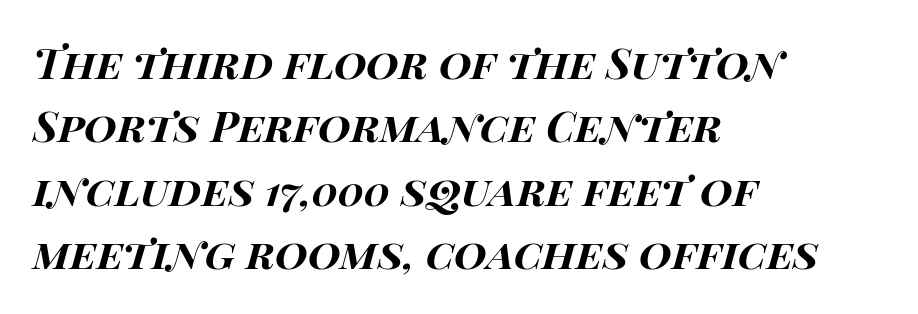
{"italic": "yes", "lean": "right", "slant_degrees": 15, "bold": "yes", "weight": "bold", "width": "wide", "stroke_contrast": "high", "x_height": "large", "monospaced": "no", "underline": "no", "align": "left", "line_spacing": "normal", "line_spacing_ratio": 1.51, "letter_spacing": "normal", "letter_spacing_em": 0.0, "glyph_px": 42}
